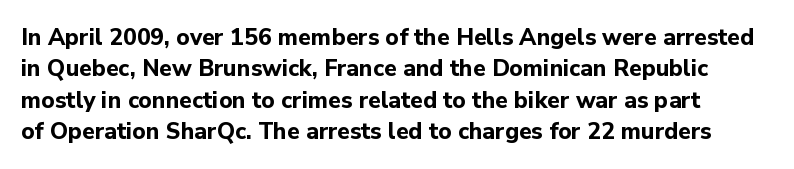
Q: Is the text bold? A: Yes.
Q: Is the text italic (slanted)? A: No, it is upright.
Q: Is the text underlined? A: No.
Q: Is the spacing between letters normal or unusually wide? A: Normal.
Q: Is the spacing between lines tight, normal or loose? A: Normal.
